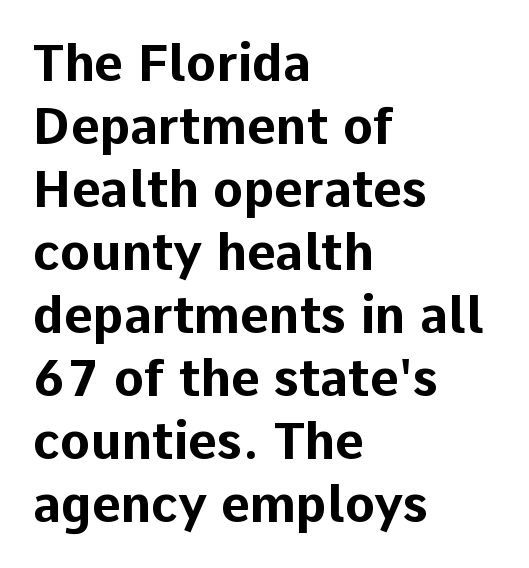
{"serif": "no", "italic": "no", "bold": "yes", "weight": "bold", "width": "normal", "stroke_contrast": "low", "x_height": "medium", "monospaced": "no", "underline": "no", "align": "left", "line_spacing": "normal", "line_spacing_ratio": 1.26, "letter_spacing": "normal", "letter_spacing_em": 0.0, "glyph_px": 50}
